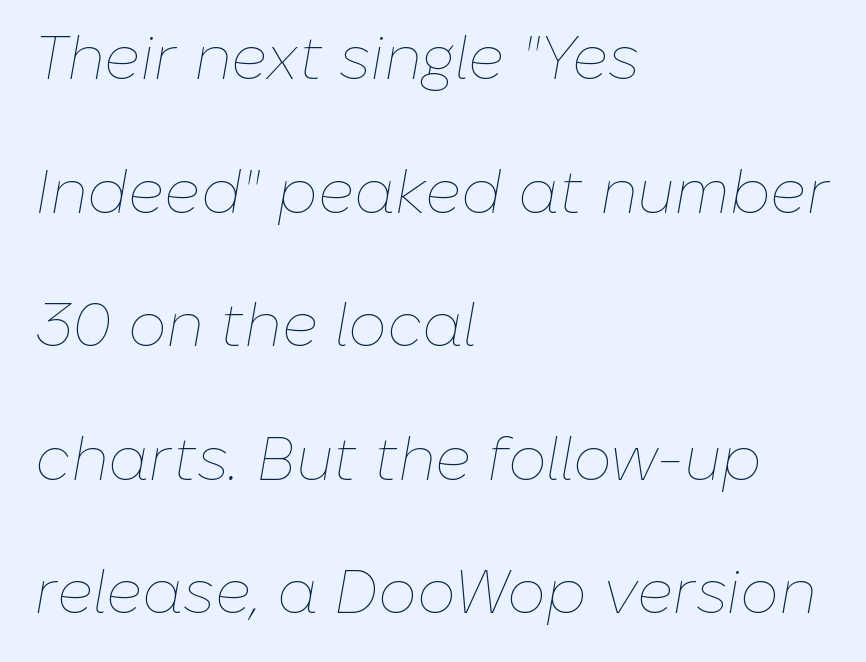
All the whitespace from short lines collects on the right. Style check: oblique. Successive baselines arrive slowly, with a big drop between each. Rule under the text: the space is simply empty. Compared with a typical body face, this is equally light or lighter still.
